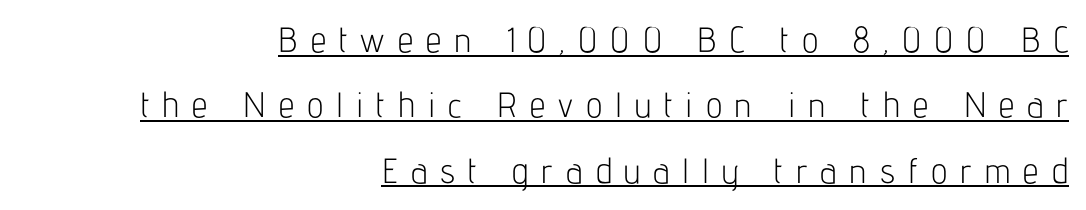
Q: Is the text bold? A: No.
Q: Is the text italic (slanted)? A: No, it is upright.
Q: Is the typeface a serif or a sans-serif typeface? A: Sans-serif.
Q: Is the text underlined? A: Yes.
Q: How is the paragraph aligned? A: Right-aligned.
Q: Is the spacing between letters normal or unusually wide? A: Unusually wide.
Q: Width (condensed, normal, or wide)? A: Condensed.
Q: Stroke contrast? A: Low.
Q: x-height? A: Medium.
Q: Monospaced? A: No.
